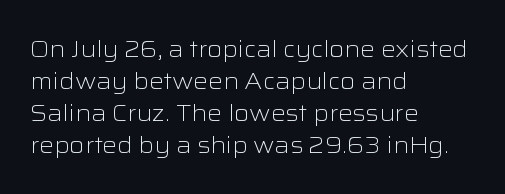
{"italic": "no", "bold": "no", "underline": "no", "align": "left", "line_spacing": "normal", "line_spacing_ratio": 1.39, "letter_spacing": "normal", "letter_spacing_em": 0.0, "glyph_px": 23}
